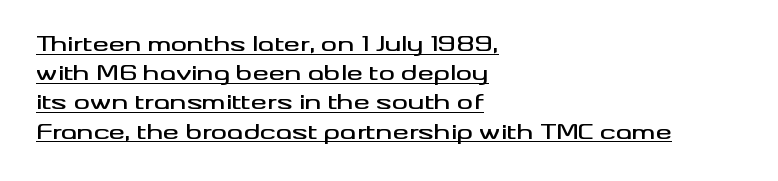
A typesetter would mark this as roman, not italic. No extra tracking has been applied to these lines. Alignment: flush left. The lettering is marked with a stroke running underneath it. Is there much room between lines? A standard amount, neither cramped nor airy.
